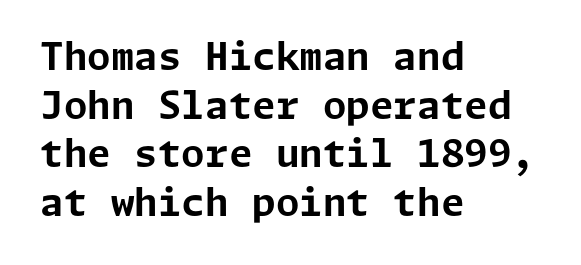
{"serif": "no", "italic": "no", "bold": "yes", "weight": "bold", "width": "normal", "stroke_contrast": "low", "x_height": "medium", "underline": "no", "align": "left", "line_spacing": "normal", "line_spacing_ratio": 1.28, "letter_spacing": "normal", "letter_spacing_em": 0.0, "glyph_px": 38}
